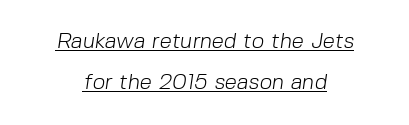
{"bold": "no", "underline": "yes", "line_spacing_ratio": 1.86, "letter_spacing": "normal", "letter_spacing_em": 0.0, "glyph_px": 22}
